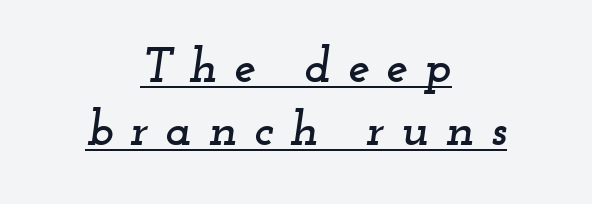
{"serif": "yes", "italic": "yes", "lean": "right", "slant_degrees": 12, "width": "wide", "stroke_contrast": "low", "x_height": "small", "monospaced": "no", "underline": "yes", "align": "center", "line_spacing": "normal", "line_spacing_ratio": 1.29, "letter_spacing": "wide", "letter_spacing_em": 0.34, "glyph_px": 49}
